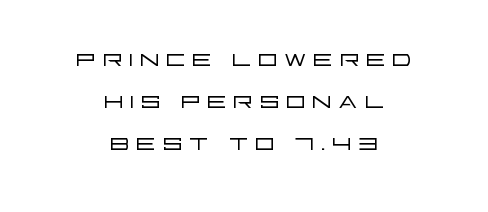
Neither beginnings nor endings align; midpoints do. Regarding leading, the lines here are spaced in the standard way. Vertical strokes here are truly vertical. Words float on clear page, feet unadorned. The passage shown is not bold in any degree. The rendering shows plain stroke endings on the letterforms — a sans-serif design.
